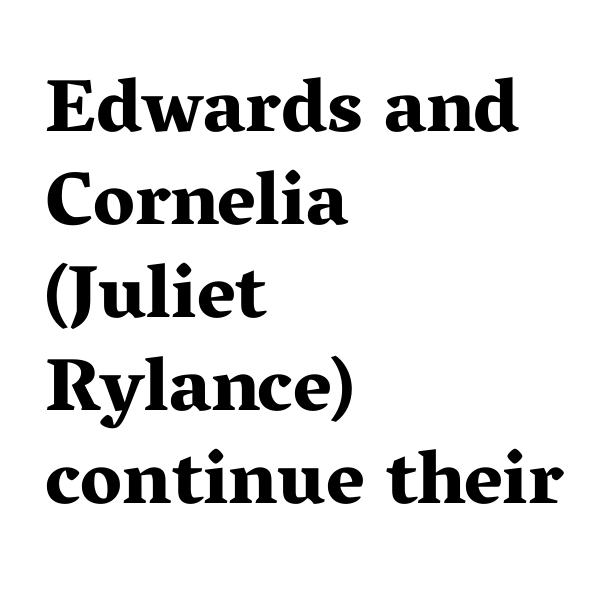
The image shows 75 px bold, wide serif type, upright; set left-aligned, line spacing 1.24x, normal letter spacing, not underlined; medium stroke contrast and a medium x-height.
